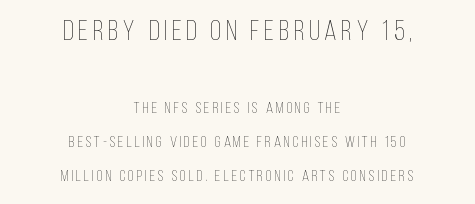
The space between consecutive lines is lavish. The first block has been scaled up relative to the second. The strip under each line holds only bare page. These lines stack symmetrically, like a column narrowing and widening about its center. The letters advance in unequal steps, a hallmark of proportional type.
